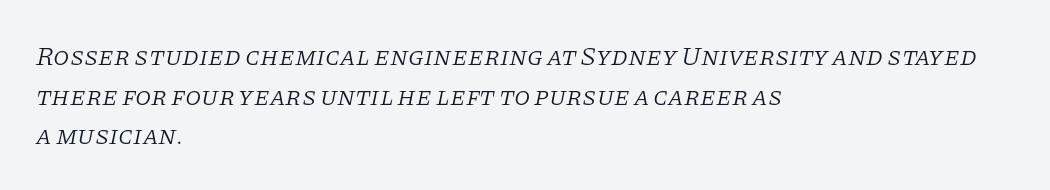
{"italic": "yes", "lean": "right", "slant_degrees": 11, "bold": "no", "underline": "no", "align": "left", "line_spacing": "normal", "line_spacing_ratio": 1.52, "letter_spacing": "normal", "letter_spacing_em": 0.0, "glyph_px": 26}
